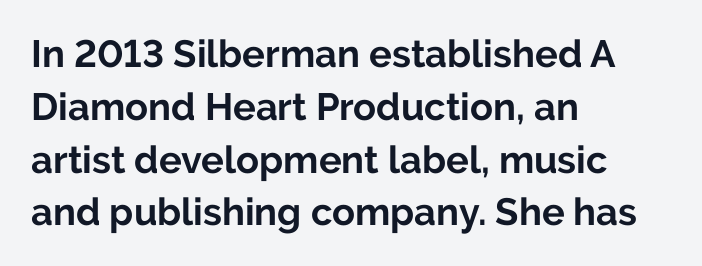
Does the lettering tilt? It doesn't — this is upright. How are the letters spaced? Ordinarily, with no added tracking. The space beneath each line is pristine and unruled. One-word summary of the alignment: left.
